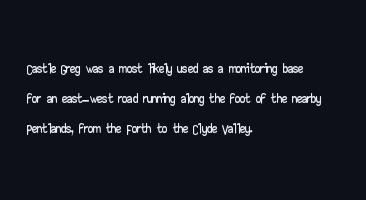
Q: Is the text italic (slanted)? A: No, it is upright.
Q: Is the text underlined? A: No.
Q: How is the paragraph aligned? A: Left-aligned.
Q: Is the spacing between letters normal or unusually wide? A: Normal.
Q: Is the spacing between lines tight, normal or loose? A: Normal.
